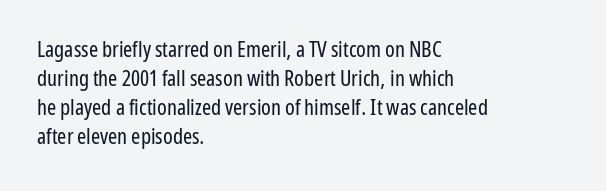
Tall strokes in this sample are plumb rather than angled. The passage shown has conventional tracking throughout. Every row of glyphs begins at an identical x-position on the left. A normal amount of white space separates one row of letters from the next. Type without underlining.
